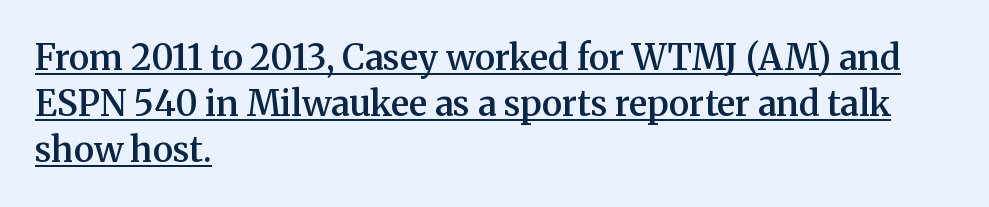
Q: Is the text bold? A: Semi-bold.
Q: Is the text italic (slanted)? A: No, it is upright.
Q: Is the typeface a serif or a sans-serif typeface? A: Serif.
Q: Is the text underlined? A: Yes.
Q: How is the paragraph aligned? A: Left-aligned.
Q: Is the spacing between letters normal or unusually wide? A: Normal.
Q: Is the spacing between lines tight, normal or loose? A: Normal.
Q: Width (condensed, normal, or wide)? A: Normal.
Q: Stroke contrast? A: Medium.
Q: x-height? A: Medium.
Q: Monospaced? A: No.
